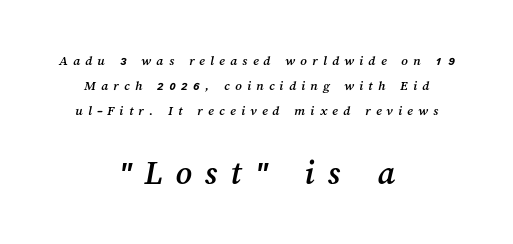
The image shows 35 px text type; set centered, line spacing 1.78x, unusually wide letter spacing (+0.37 em), not underlined; the second (bottom) block is 2.5x larger; medium stroke contrast and a medium x-height.
